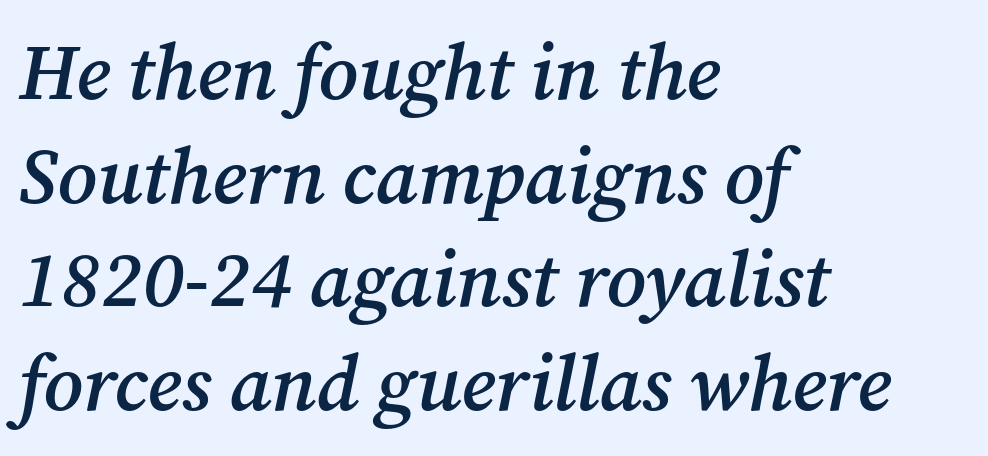
The image shows 78 px semibold serif type, italic (leaning right); set left-aligned, normal line spacing (1.33x), normal letter spacing, not underlined; medium stroke contrast and a medium x-height.
